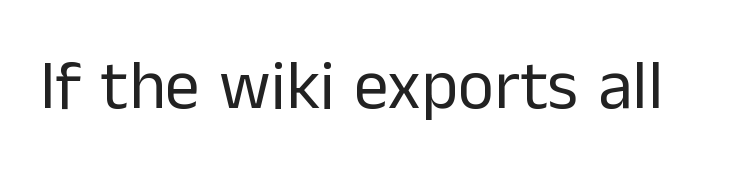
Q: Is the text bold? A: No.
Q: Is the text italic (slanted)? A: No, it is upright.
Q: Is the typeface a serif or a sans-serif typeface? A: Sans-serif.
Q: Is the text underlined? A: No.
Q: Is the spacing between letters normal or unusually wide? A: Normal.
Q: Width (condensed, normal, or wide)? A: Normal.
Q: Stroke contrast? A: Low.
Q: x-height? A: Medium.
Q: Monospaced? A: No.
